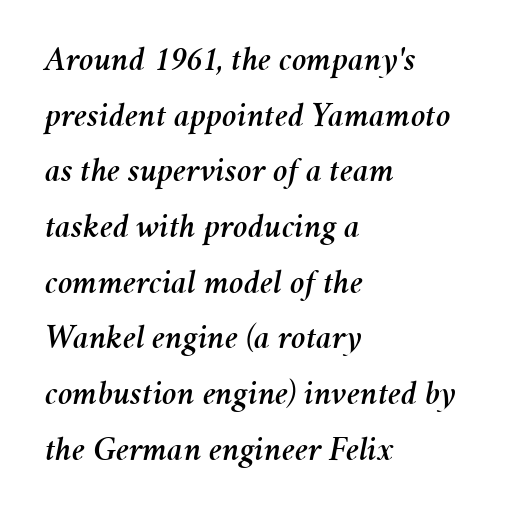
Q: Is the text italic (slanted)? A: Yes, it leans right by about 11 degrees.
Q: Is the text underlined? A: No.
Q: How is the paragraph aligned? A: Left-aligned.
Q: Is the spacing between letters normal or unusually wide? A: Normal.
Q: Is the spacing between lines tight, normal or loose? A: Normal.
Q: Width (condensed, normal, or wide)? A: Normal.
Q: Stroke contrast? A: Medium.
Q: x-height? A: Medium.
Q: Monospaced? A: No.
